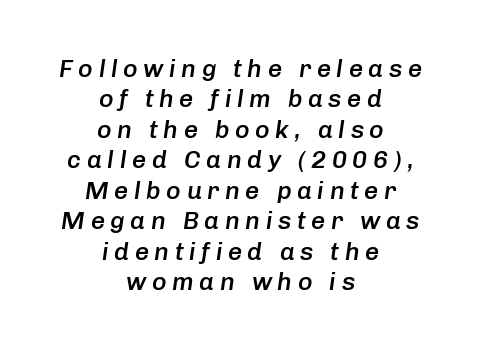
{"italic": "yes", "lean": "right", "slant_degrees": 8, "bold": "semi", "underline": "no", "align": "center", "line_spacing_ratio": 1.22, "letter_spacing": "wide", "letter_spacing_em": 0.22, "glyph_px": 25}
